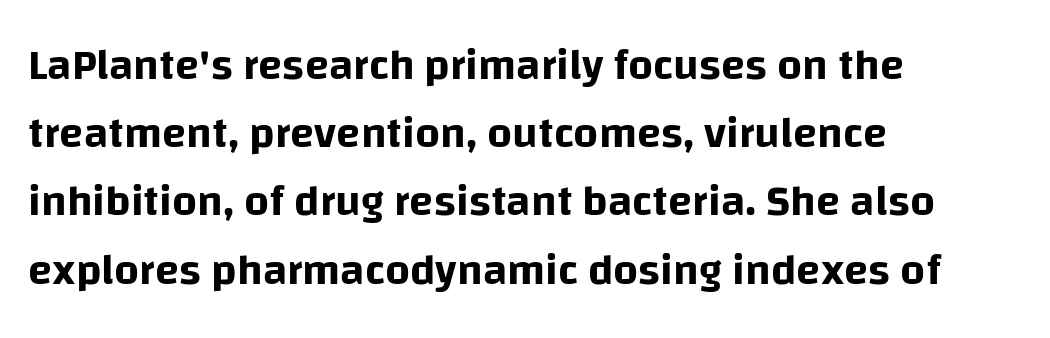
{"serif": "no", "italic": "no", "width": "normal", "stroke_contrast": "low", "x_height": "large", "monospaced": "no", "underline": "no", "align": "left", "line_spacing": "normal", "line_spacing_ratio": 1.55, "letter_spacing": "normal", "letter_spacing_em": 0.0, "glyph_px": 44}
